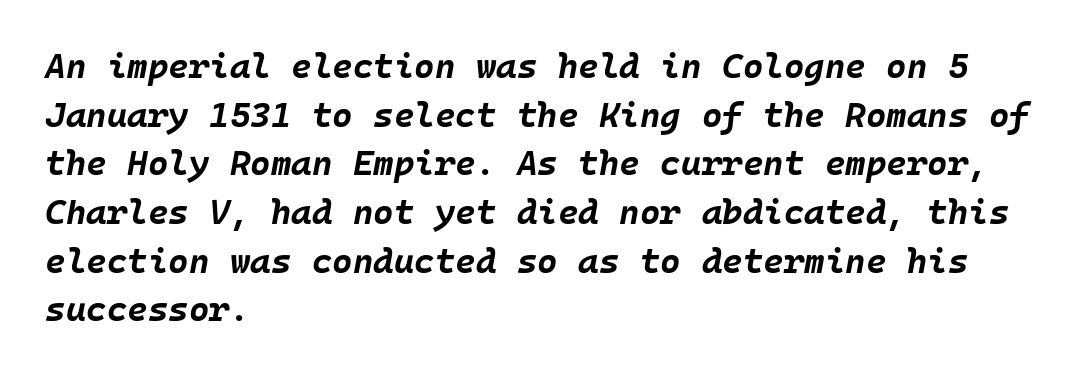
Q: Is the text bold? A: Yes.
Q: Is the text italic (slanted)? A: Yes, it leans right by about 10 degrees.
Q: Is the text underlined? A: No.
Q: How is the paragraph aligned? A: Left-aligned.
Q: Is the spacing between letters normal or unusually wide? A: Normal.
Q: Is the spacing between lines tight, normal or loose? A: Normal.
Q: Width (condensed, normal, or wide)? A: Normal.
Q: Stroke contrast? A: Low.
Q: x-height? A: Large.
